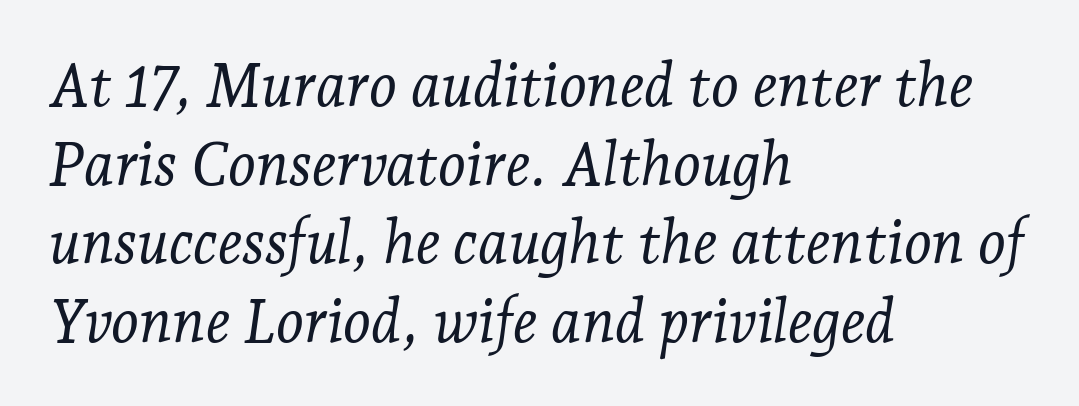
{"serif": "yes", "italic": "yes", "lean": "right", "slant_degrees": 7, "bold": "no", "weight": "light", "width": "normal", "stroke_contrast": "low", "x_height": "medium", "monospaced": "no", "underline": "no", "align": "left", "line_spacing": "normal", "line_spacing_ratio": 1.31, "letter_spacing": "normal", "letter_spacing_em": 0.0, "glyph_px": 60}
